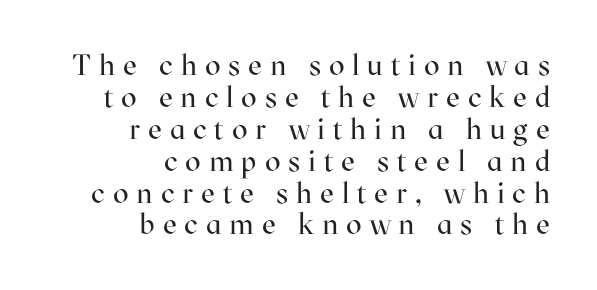
Leading: reduced. Classification — serif. The baseline area is clear. Where is the straight margin? On the right.
